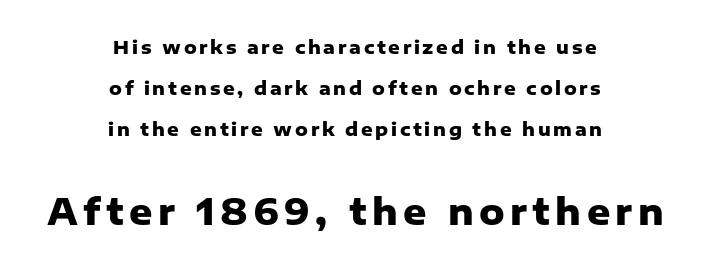
{"serif": "no", "italic": "no", "bold": "yes", "weight": "heavy", "width": "normal", "stroke_contrast": "low", "x_height": "medium", "monospaced": "no", "underline": "no", "align": "center", "line_spacing": "loose", "line_spacing_ratio": 2.29, "larger_block": "second", "size_ratio": 2.0, "glyph_px": 36}
